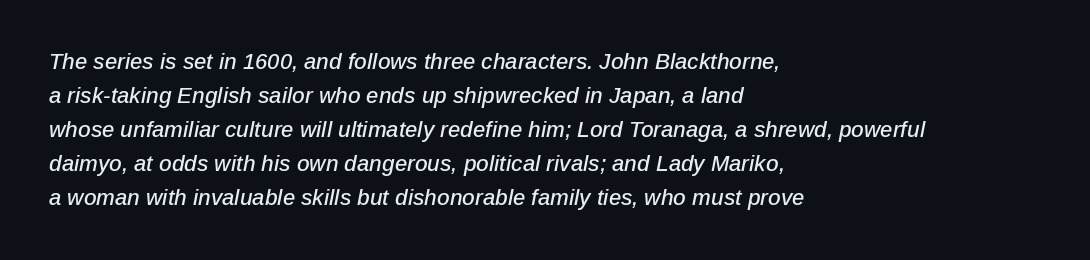
Q: Is the text italic (slanted)? A: Yes, it leans right by about 12 degrees.
Q: Is the text underlined? A: No.
Q: How is the paragraph aligned? A: Left-aligned.
Q: Is the spacing between letters normal or unusually wide? A: Normal.
Q: Is the spacing between lines tight, normal or loose? A: Normal.
